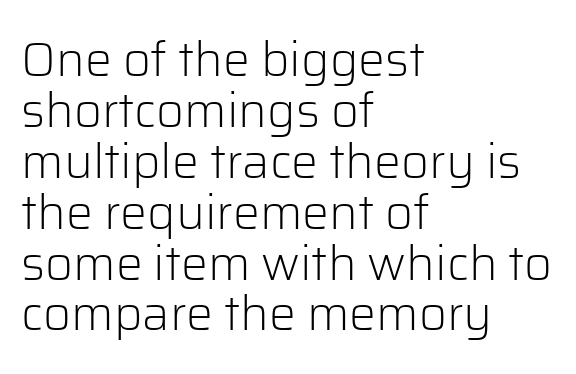
{"serif": "no", "italic": "no", "bold": "no", "weight": "light", "width": "normal", "stroke_contrast": "low", "x_height": "medium", "monospaced": "no", "underline": "no", "align": "left", "line_spacing": "tight", "line_spacing_ratio": 1.06, "letter_spacing": "normal", "letter_spacing_em": 0.0, "glyph_px": 48}
